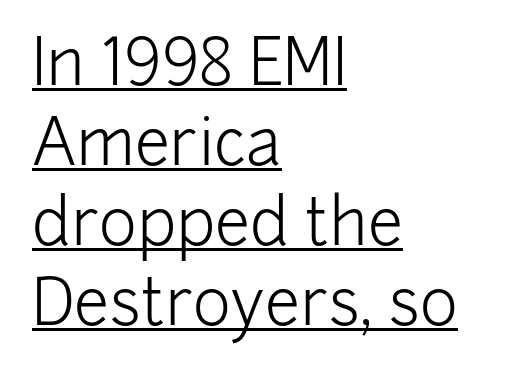
Q: Is the text bold? A: No.
Q: Is the text italic (slanted)? A: No, it is upright.
Q: Is the typeface a serif or a sans-serif typeface? A: Sans-serif.
Q: Is the text underlined? A: Yes.
Q: How is the paragraph aligned? A: Left-aligned.
Q: Is the spacing between letters normal or unusually wide? A: Normal.
Q: Is the spacing between lines tight, normal or loose? A: Normal.
Q: Width (condensed, normal, or wide)? A: Normal.
Q: Stroke contrast? A: Low.
Q: x-height? A: Medium.
Q: Monospaced? A: No.
